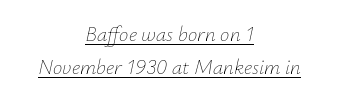
What decoration does the sample have? An underline. The paragraph shown floats in the horizontal middle. Stems and bowls with no extra thickness — not bold. Honestly, the letter spacing is just normal — you wouldn't notice it. One glance says typical: line gaps are just what's usual.
